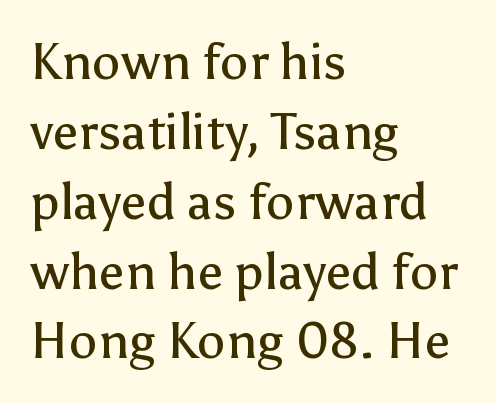
The image shows 51 px regular-weight sans-serif type, upright; set left-aligned, normal line spacing (1.37x), normal letter spacing, not underlined; low stroke contrast and a medium x-height.
